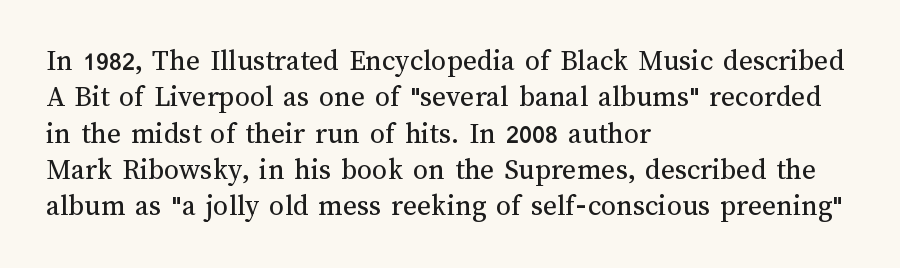
Each letter keeps its own natural width here, so spacing adapts to shape. The gap between lines stays unmarked. Line starts are locked; line ends wander. The passage shown is not bold in any degree. Short note: letters normally spaced. The axis of the letterforms is exactly vertical.
